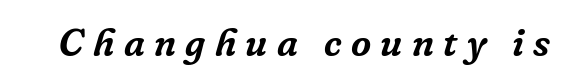
A typesetter would mark this as italic. The gap between lines stays unmarked. Stroke terminals: seriffed. Display-style spreading of the glyphs; the letterfit is very open.
